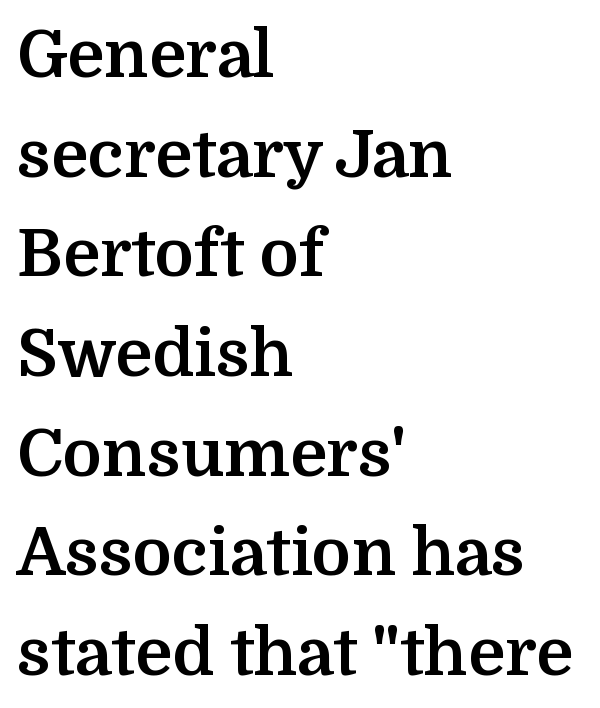
{"serif": "yes", "italic": "no", "bold": "yes", "weight": "bold", "width": "normal", "stroke_contrast": "medium", "x_height": "medium", "monospaced": "no", "underline": "no", "align": "left", "line_spacing": "normal", "line_spacing_ratio": 1.51, "letter_spacing": "normal", "letter_spacing_em": 0.0, "glyph_px": 66}
